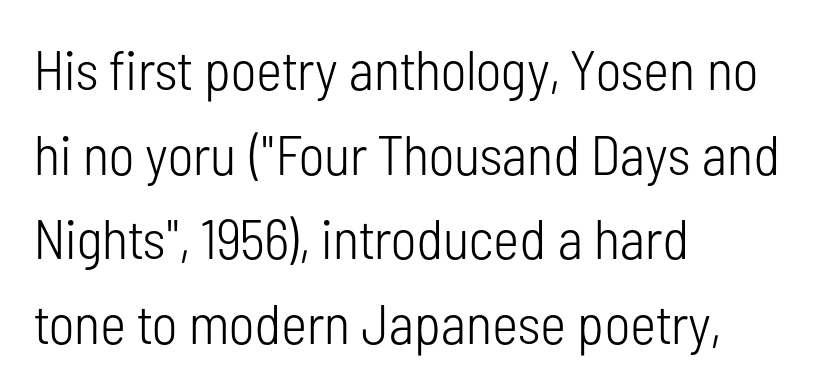
{"serif": "no", "italic": "no", "bold": "no", "weight": "light", "width": "condensed", "stroke_contrast": "low", "x_height": "medium", "monospaced": "no", "underline": "no", "align": "left", "line_spacing": "normal", "line_spacing_ratio": 1.51, "letter_spacing": "normal", "letter_spacing_em": 0.0, "glyph_px": 56}
